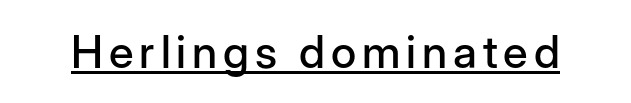
A sans-serif font was chosen for this passage. Think of a printed novel: that variable character pitch is what you see here. Somebody hit Ctrl+U on this one — the words are underlined. Ordinary non-slanted type is in use.
